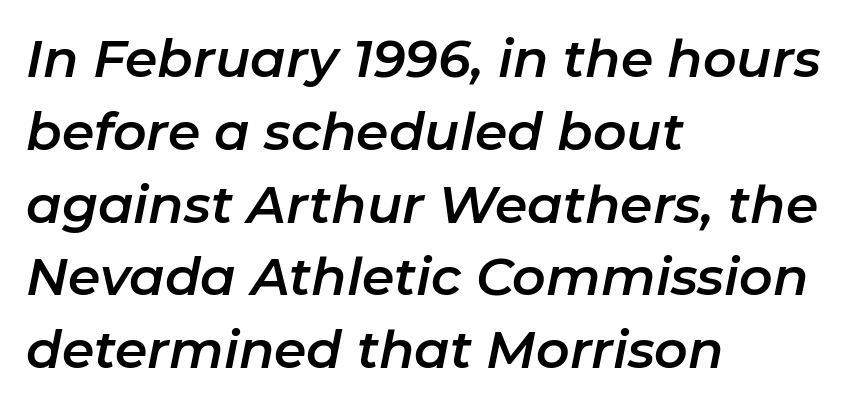
Each letter keeps its own natural width here, so spacing adapts to shape. The whole block is typeset with a tilt. Vertical spacing — default. Has an underline been added? It has not.
